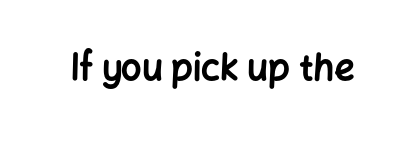
{"serif": "no", "italic": "no", "bold": "yes", "weight": "bold", "width": "normal", "stroke_contrast": "low", "x_height": "medium", "monospaced": "no", "underline": "no", "letter_spacing": "normal", "letter_spacing_em": 0.0, "glyph_px": 36}
